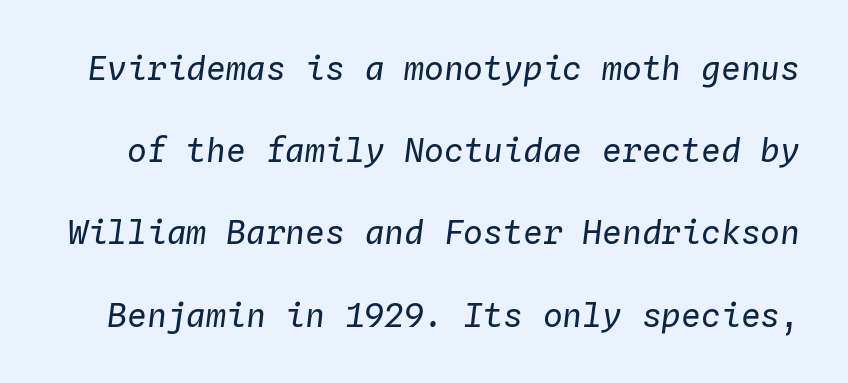
Q: Is the text bold? A: No.
Q: Is the text italic (slanted)? A: Yes, it leans right by about 4 degrees.
Q: Is the text underlined? A: No.
Q: Is the spacing between letters normal or unusually wide? A: Normal.
Q: Is the spacing between lines tight, normal or loose? A: Loose.
Q: Width (condensed, normal, or wide)? A: Normal.
Q: Stroke contrast? A: Low.
Q: x-height? A: Medium.
Q: Monospaced? A: Yes.
